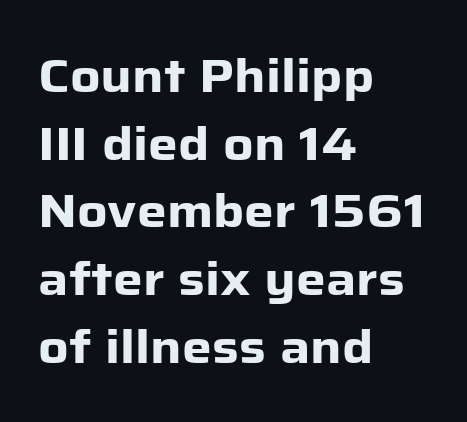
Q: Is the text bold? A: Yes.
Q: Is the text italic (slanted)? A: No, it is upright.
Q: Is the typeface a serif or a sans-serif typeface? A: Sans-serif.
Q: Is the text underlined? A: No.
Q: How is the paragraph aligned? A: Left-aligned.
Q: Is the spacing between letters normal or unusually wide? A: Normal.
Q: Is the spacing between lines tight, normal or loose? A: Normal.
Q: Width (condensed, normal, or wide)? A: Normal.
Q: Stroke contrast? A: Low.
Q: x-height? A: Medium.
Q: Monospaced? A: No.
